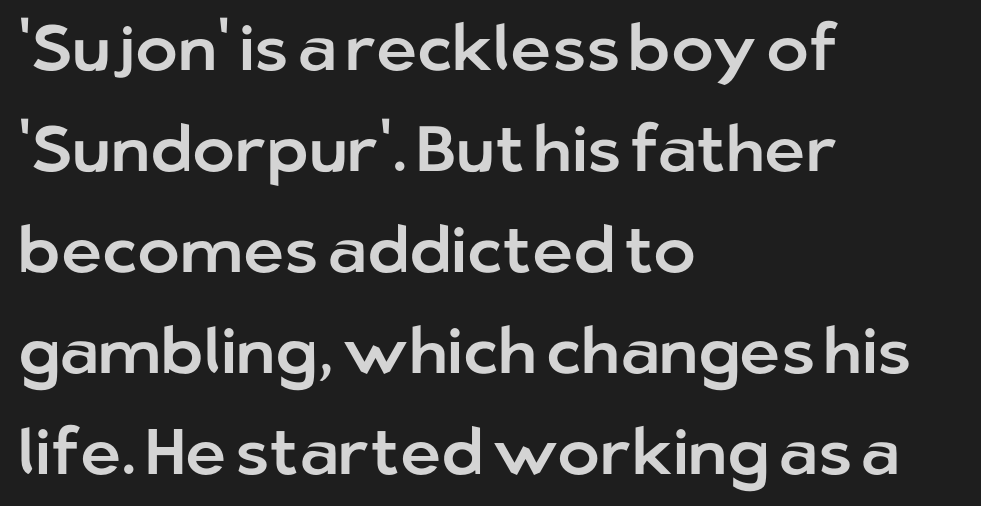
Upright lettering throughout. The passage shown is typeset with a sans-serif family. Honestly, the row spacing looks completely unremarkable. A clean baseline with only descenders dipping below it. Does extra space separate the letters? No, they use regular spacing. The compositor pushed each line to the left boundary.
